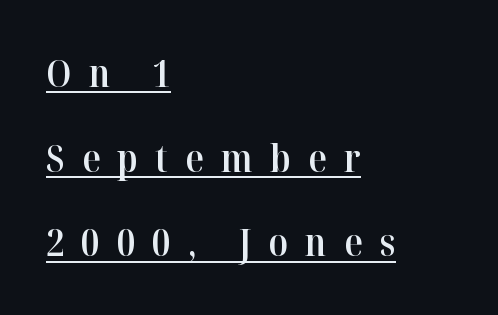
The image shows 38 px semibold serif type, upright; set left-aligned, loose line spacing (2.23x), unusually wide letter spacing (+0.45 em), underlined; high stroke contrast and a medium x-height.
